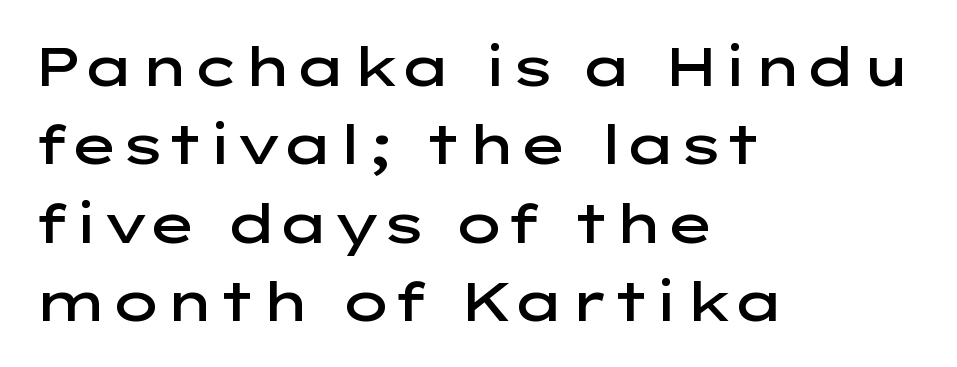
The string is rendered with underlining switched off. The paragraph shown leans on its left margin. The passage shown stacks its lines at a standard gap. Observe the ordinary spacing: letters are neighbours, not strangers.
